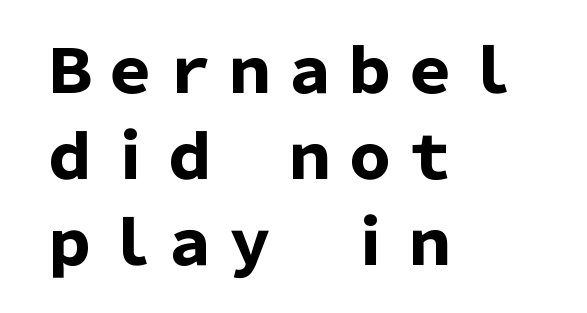
Unmarked baselines from the first word to the last. This sample uses an upright cut, with every glyph sitting square on the baseline. Left-aligned paragraph, ragged on the right. Check where the strokes stop: nothing finishes them off — pure sans.
